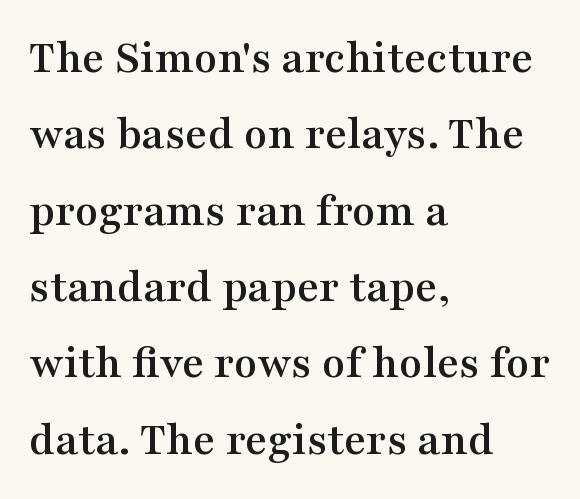
{"serif": "yes", "italic": "no", "width": "wide", "stroke_contrast": "medium", "x_height": "medium", "monospaced": "no", "underline": "no", "align": "left", "line_spacing": "normal", "line_spacing_ratio": 1.59, "letter_spacing": "normal", "letter_spacing_em": 0.0, "glyph_px": 48}
